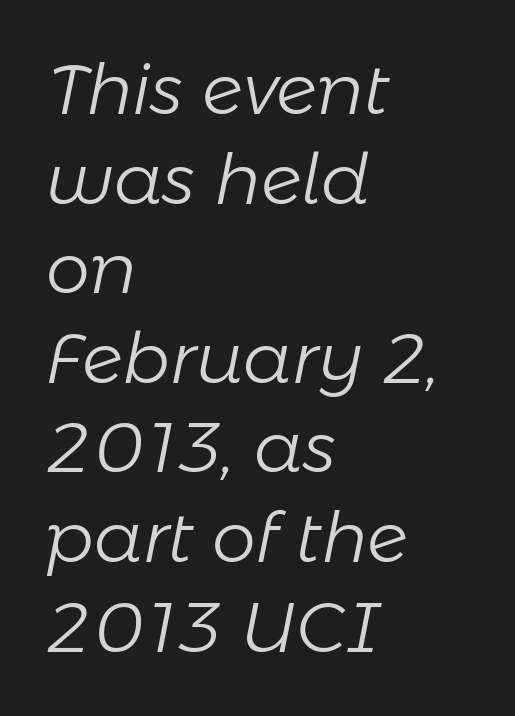
The image shows 70 px light type, italic (leaning right); set left-aligned, normal line spacing (1.28x), normal letter spacing, not underlined; low stroke contrast and a medium x-height.
